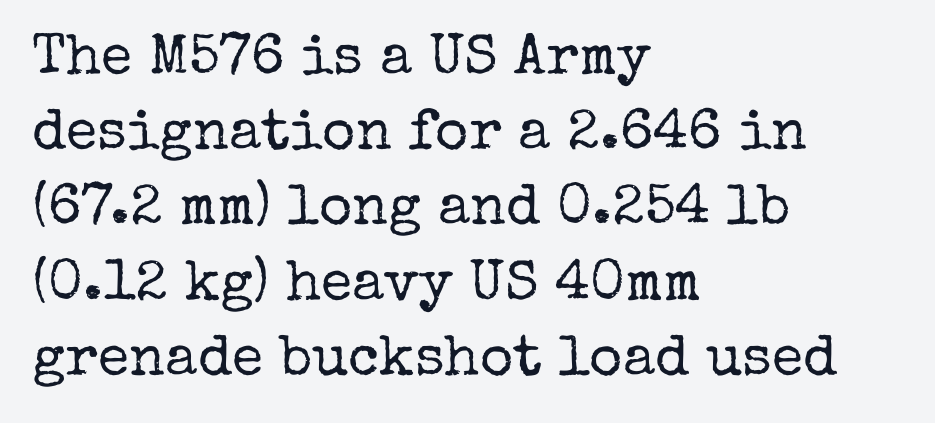
The image shows 57 px regular-weight serif type, upright; set left-aligned, normal line spacing (1.32x), normal letter spacing, not underlined; low stroke contrast and a medium x-height.
